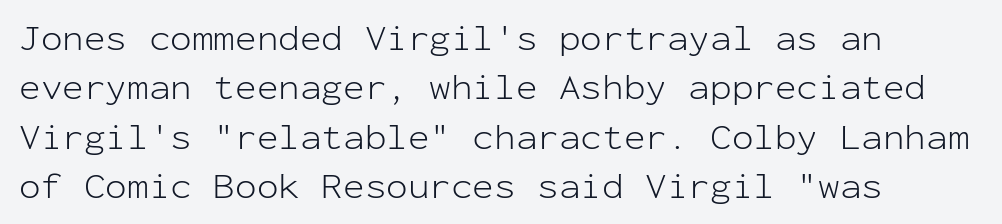
The image shows 36 px light sans-serif type, upright, monospaced; set left-aligned, normal line spacing (1.37x), normal letter spacing, not underlined; low stroke contrast and a medium x-height.
